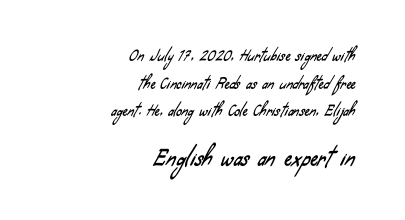
Q: Is the text underlined? A: No.
Q: How is the paragraph aligned? A: Right-aligned.
Q: Is the spacing between letters normal or unusually wide? A: Normal.
Q: Is the spacing between lines tight, normal or loose? A: Loose.
Q: Which block of text is set in a larger size, the first (top) or the second (bottom)? A: The second (bottom) one.
